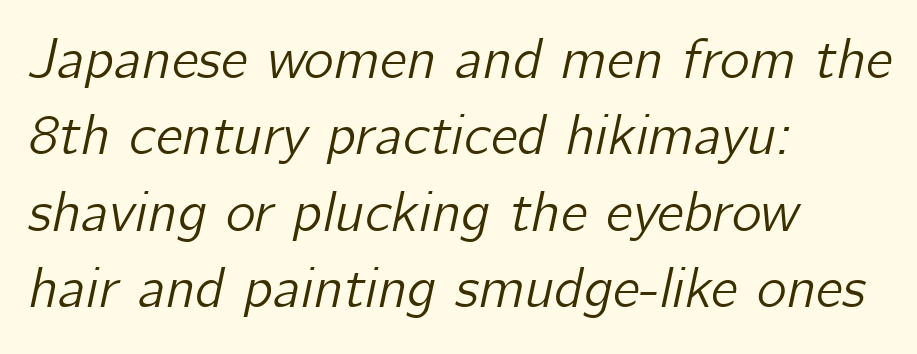
When letters slant like this, we call the style italic. Character widths vary here, with narrow letters taking less room than wide ones. How are the letters spaced? Ordinarily, with no added tracking. The strip under each line holds only bare page. The lines are quadded left. Line spacing here is normal.
